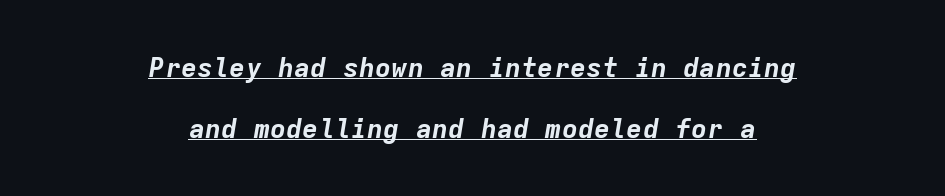
{"italic": "yes", "lean": "right", "slant_degrees": 9, "bold": "yes", "underline": "yes", "align": "center", "line_spacing": "loose", "line_spacing_ratio": 2.25, "letter_spacing": "normal", "letter_spacing_em": 0.0, "glyph_px": 27}
